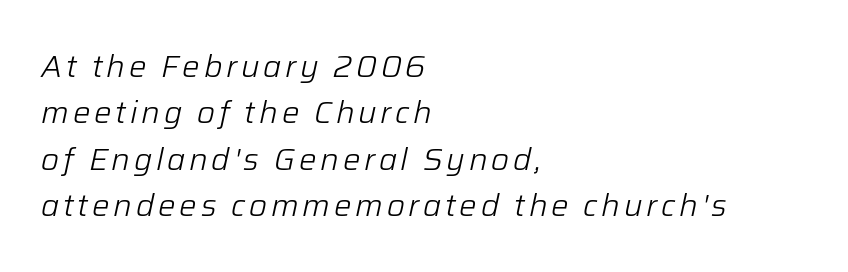
Regarding leading, the lines here are spaced in the standard way. Where is the straight margin? On the left. Summary of weight: not heavy and not bold. Underline: absent. Varying glyph widths throughout — classic text-font behaviour.
